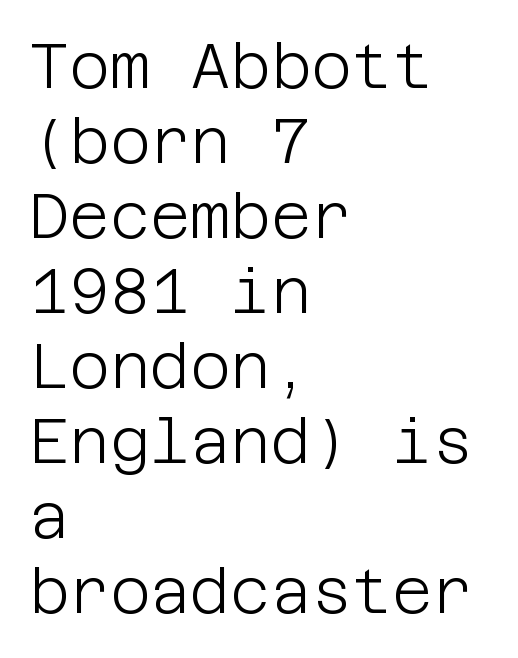
The image shows 62 px light sans-serif type, upright; set left-aligned, line spacing 1.21x, normal letter spacing, not underlined; low stroke contrast and a large x-height.
